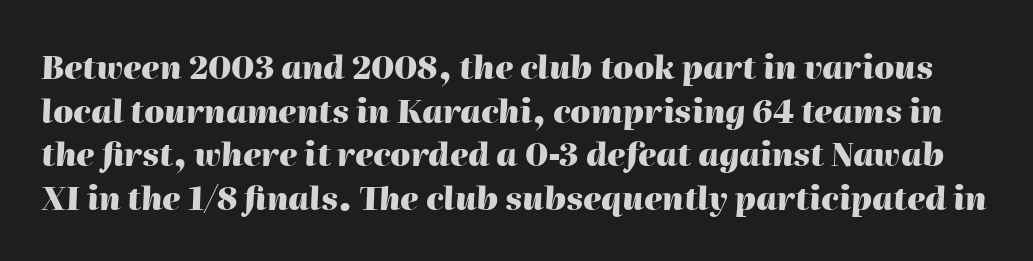
The image shows 32 px heavy type, italic (leaning right); set normal line spacing (1.36x), normal letter spacing, not underlined; high stroke contrast and a medium x-height.
